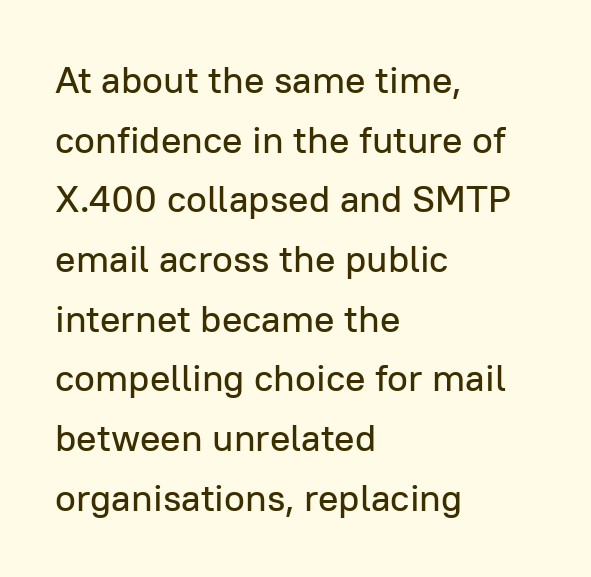
The image shows 38 px sans-serif type, upright; set left-aligned, normal line spacing (1.57x), normal letter spacing, not underlined; low stroke contrast and a medium x-height.
